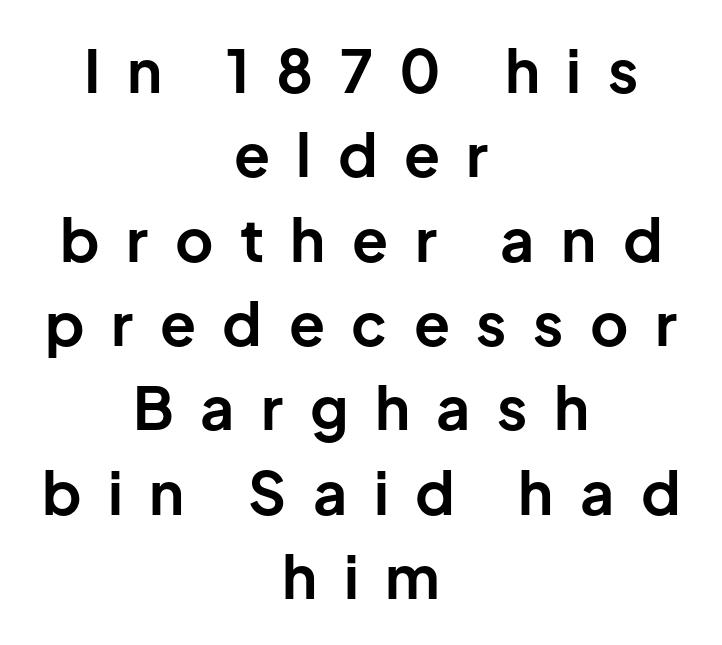
The space between consecutive lines is moderate. Classification — sans serif. The space beneath each line is pristine and unruled. Notice how the passage keeps no hard edge, just a central spine. This sample uses an upright cut, with every glyph sitting square on the baseline.
